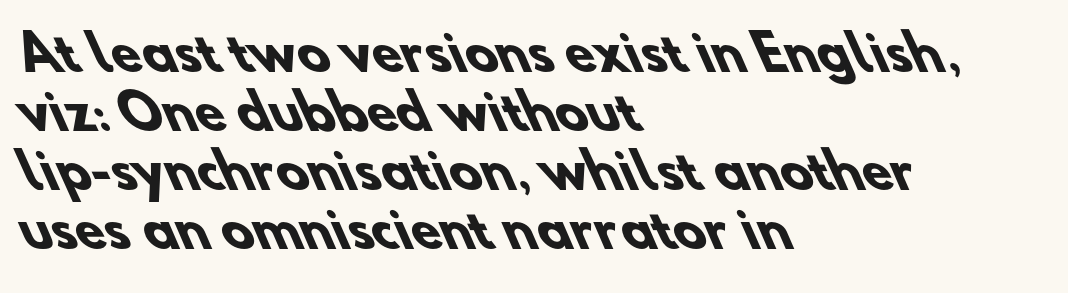
{"serif": "no", "bold": "yes", "weight": "heavy", "width": "normal", "stroke_contrast": "low", "x_height": "small", "monospaced": "no", "underline": "no", "align": "left", "line_spacing_ratio": 1.23, "letter_spacing": "normal", "letter_spacing_em": 0.0, "glyph_px": 48}
